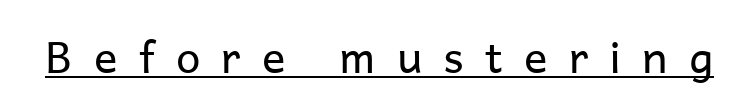
{"serif": "no", "italic": "no", "bold": "no", "weight": "regular", "width": "normal", "stroke_contrast": "low", "x_height": "medium", "monospaced": "no", "underline": "yes", "letter_spacing": "wide", "letter_spacing_em": 0.48, "glyph_px": 44}
